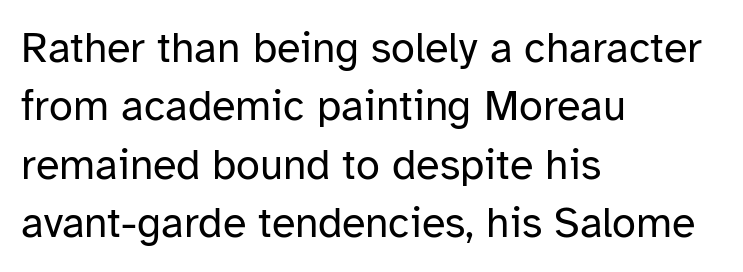
Q: Is the text bold? A: No.
Q: Is the text italic (slanted)? A: No, it is upright.
Q: Is the typeface a serif or a sans-serif typeface? A: Sans-serif.
Q: Is the text underlined? A: No.
Q: How is the paragraph aligned? A: Left-aligned.
Q: Is the spacing between letters normal or unusually wide? A: Normal.
Q: Is the spacing between lines tight, normal or loose? A: Normal.
Q: Width (condensed, normal, or wide)? A: Normal.
Q: Stroke contrast? A: Low.
Q: x-height? A: Medium.
Q: Monospaced? A: No.
